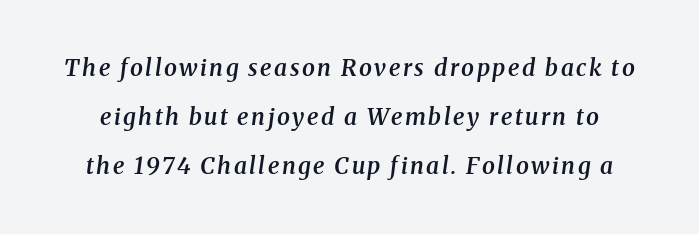
{"italic": "yes", "lean": "right", "slant_degrees": 8, "bold": "semi", "underline": "no", "line_spacing": "loose", "line_spacing_ratio": 2.12, "glyph_px": 23}
